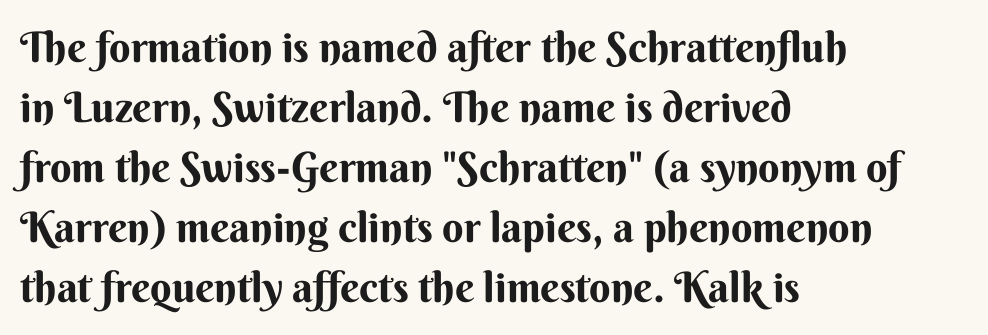
Q: Is the text italic (slanted)? A: No, it is upright.
Q: Is the typeface a serif or a sans-serif typeface? A: Sans-serif.
Q: Is the text underlined? A: No.
Q: How is the paragraph aligned? A: Left-aligned.
Q: Is the spacing between letters normal or unusually wide? A: Normal.
Q: Is the spacing between lines tight, normal or loose? A: Normal.
Q: Width (condensed, normal, or wide)? A: Normal.
Q: Stroke contrast? A: Medium.
Q: x-height? A: Small.
Q: Monospaced? A: No.
